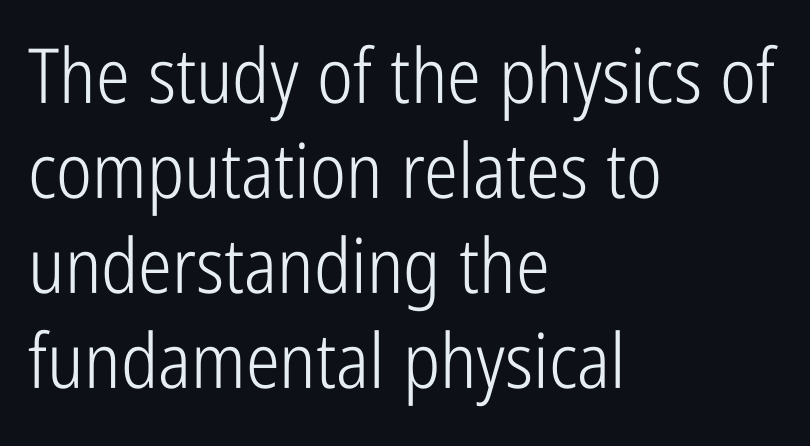
Note the varied advance widths — an 'i' is clearly narrower than an 'm'. This rendering features lettering with no underline. The lines in this sample share a left origin and differ only in where they stop. The axis of the letterforms is exactly vertical. A sans-serif font was chosen for this passage.
